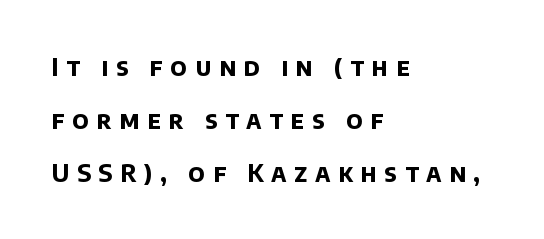
{"bold": "yes", "underline": "no", "align": "left", "line_spacing": "loose", "line_spacing_ratio": 2.2, "letter_spacing": "wide", "letter_spacing_em": 0.32, "glyph_px": 24}
